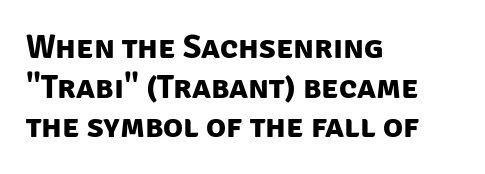
Character widths vary here, with narrow letters taking less room than wide ones. Caption: multi-line text, flush left, ragged right. This rendering features lettering with no underline. This sample uses a sans-serif face.
